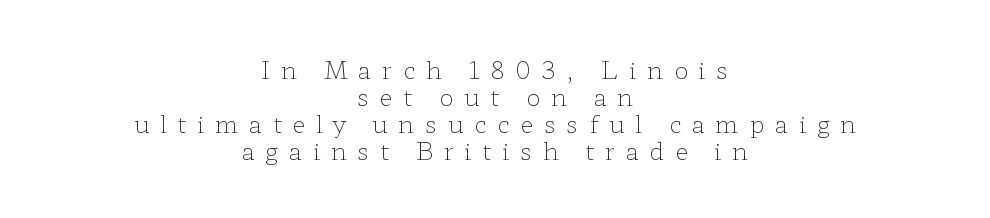
Q: Is the text bold? A: No.
Q: Is the text italic (slanted)? A: No, it is upright.
Q: Is the text underlined? A: No.
Q: How is the paragraph aligned? A: Centered.
Q: Is the spacing between letters normal or unusually wide? A: Unusually wide.
Q: Is the spacing between lines tight, normal or loose? A: Tight.
